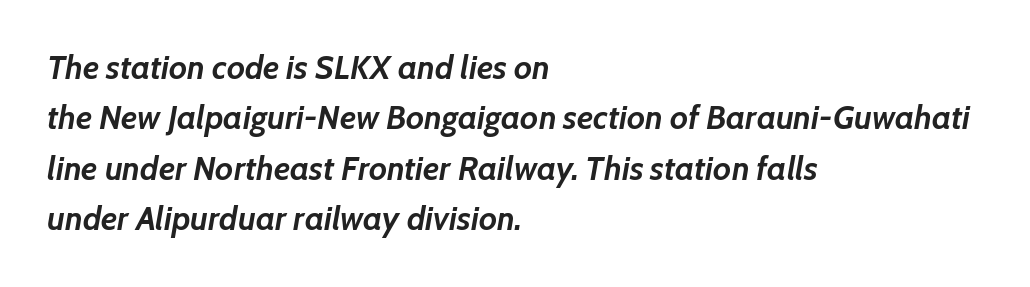
Q: Is the text bold? A: Yes.
Q: Is the text italic (slanted)? A: Yes, it leans right by about 7 degrees.
Q: Is the text underlined? A: No.
Q: How is the paragraph aligned? A: Left-aligned.
Q: Is the spacing between letters normal or unusually wide? A: Normal.
Q: Is the spacing between lines tight, normal or loose? A: Normal.
Q: Width (condensed, normal, or wide)? A: Normal.
Q: Stroke contrast? A: Low.
Q: x-height? A: Medium.
Q: Monospaced? A: No.
